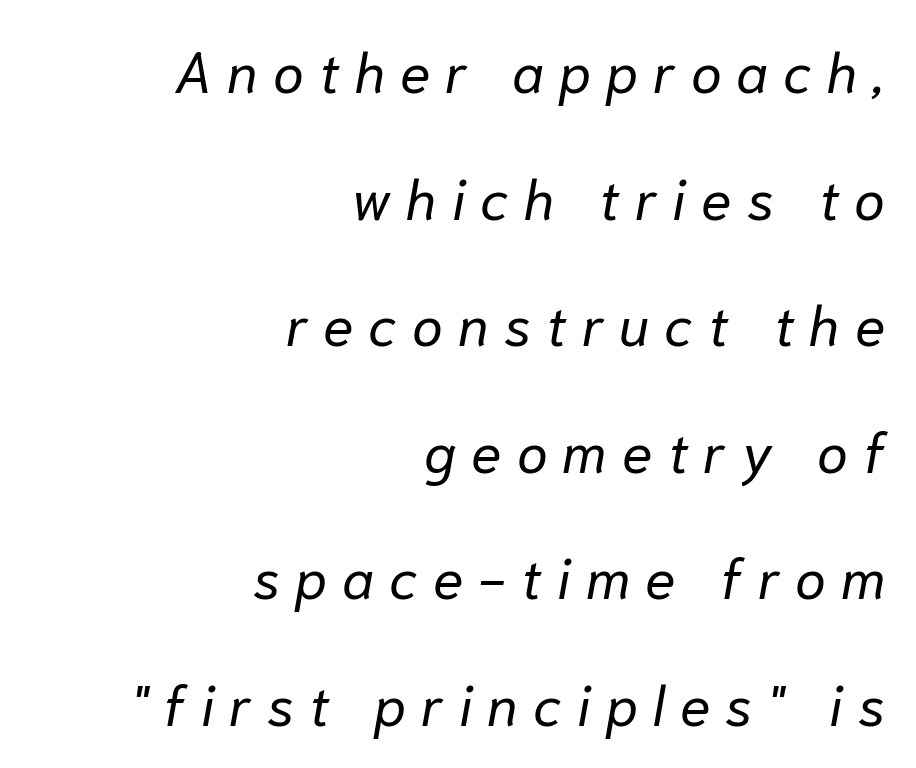
Would a proofreader flag this as italicized? Yes. Caption: face not bold, strokes unweighted. The rendering inserts visible extra space after every character. The typesetter chose a ragged-left arrangement here.
